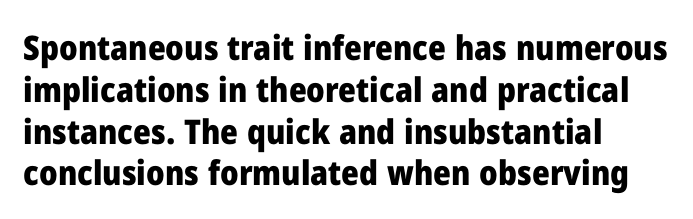
{"serif": "no", "italic": "no", "bold": "yes", "weight": "heavy", "width": "normal", "stroke_contrast": "low", "x_height": "medium", "monospaced": "no", "underline": "no", "align": "left", "line_spacing_ratio": 1.23, "letter_spacing": "normal", "letter_spacing_em": 0.0, "glyph_px": 34}
